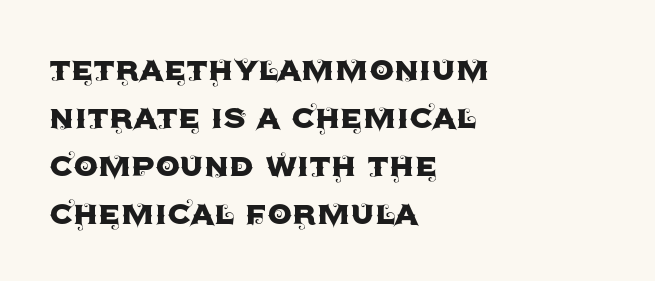
Does extra space separate the letters? No, they use regular spacing. This rendering features lettering with no underline. Regarding serifs, this sample does without them. Layout note: lines flush left.
